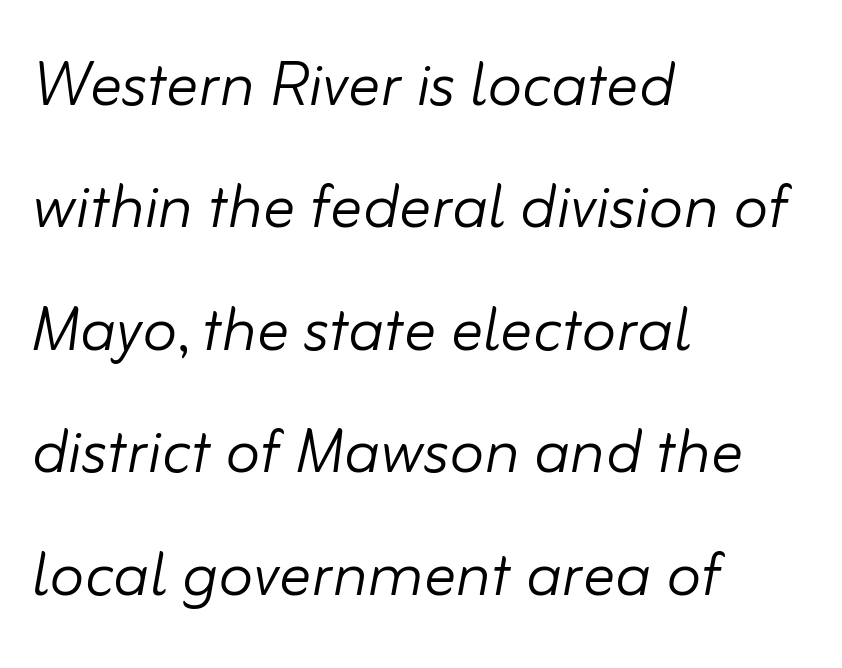
The text carries the slant typical of an italic or oblique font. Rule under the text: the space is simply empty. What's the leading like? Ordinary, nothing unusual. The rendering uses natural spacing where letterforms have individual widths.
